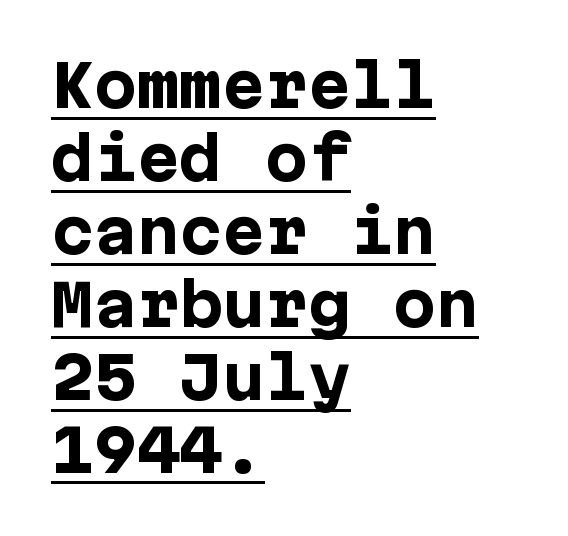
The image shows 57 px heavy sans-serif type, upright; set left-aligned, normal line spacing (1.28x), normal letter spacing, underlined; low stroke contrast and a medium x-height.
